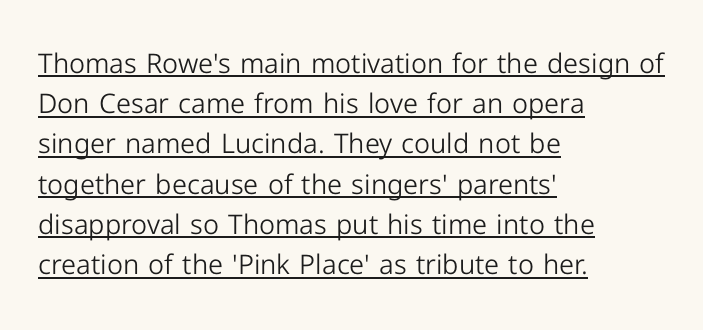
The image shows 27 px text type, upright; set left-aligned, normal line spacing (1.49x), normal letter spacing, underlined.
